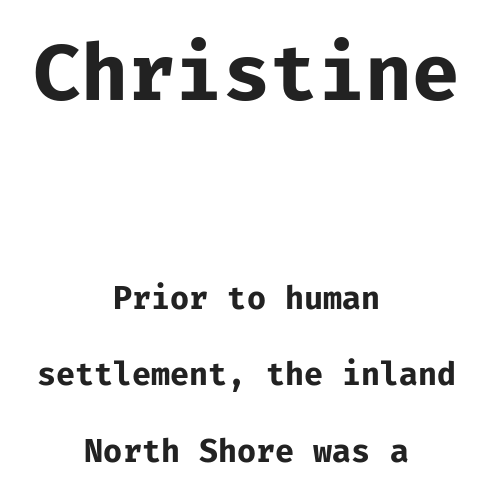
The image shows 77 px bold sans-serif type, upright, monospaced; set centered, loose line spacing (2.47x), normal letter spacing, not underlined; the first (top) block is 2.48x larger; low stroke contrast and a medium x-height.
